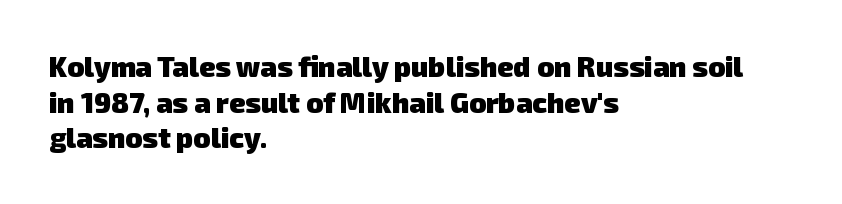
The image shows 28 px heavy sans-serif type; set left-aligned, normal line spacing (1.27x), normal letter spacing, not underlined; low stroke contrast and a medium x-height.
